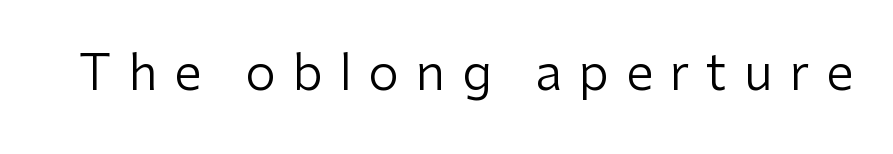
Q: Is the text bold? A: No.
Q: Is the text italic (slanted)? A: No, it is upright.
Q: Is the typeface a serif or a sans-serif typeface? A: Sans-serif.
Q: Is the text underlined? A: No.
Q: Is the spacing between letters normal or unusually wide? A: Unusually wide.
Q: Width (condensed, normal, or wide)? A: Normal.
Q: Stroke contrast? A: Low.
Q: x-height? A: Medium.
Q: Monospaced? A: No.
